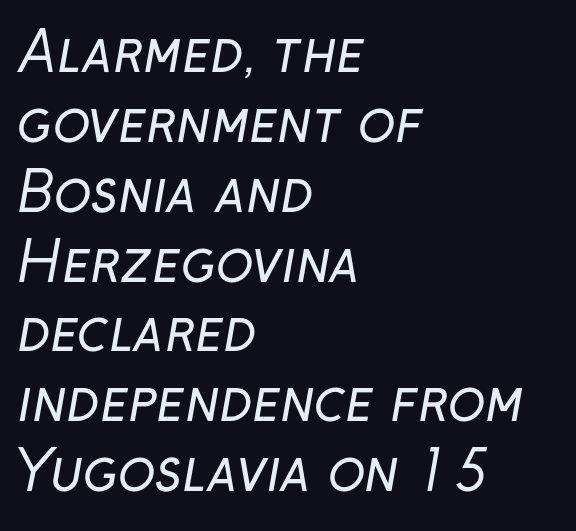
Glance below the letters and you will spot only blank space. Inter-character spacing is left at the font's built-in metrics. Horizontally, the lines are justified to the leading edge only. The weight would be labelled regular, book, light, or lighter still. Looks like regular typesetting: each glyph gets only the width it needs.
